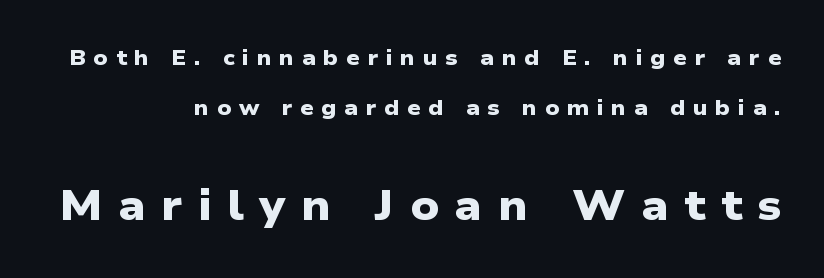
Q: Is the text bold? A: Yes.
Q: Is the typeface a serif or a sans-serif typeface? A: Sans-serif.
Q: Is the text underlined? A: No.
Q: How is the paragraph aligned? A: Right-aligned.
Q: Is the spacing between letters normal or unusually wide? A: Unusually wide.
Q: Is the spacing between lines tight, normal or loose? A: Loose.
Q: Which block of text is set in a larger size, the first (top) or the second (bottom)? A: The second (bottom) one.
Q: Width (condensed, normal, or wide)? A: Wide.
Q: Stroke contrast? A: Low.
Q: x-height? A: Medium.
Q: Monospaced? A: No.
